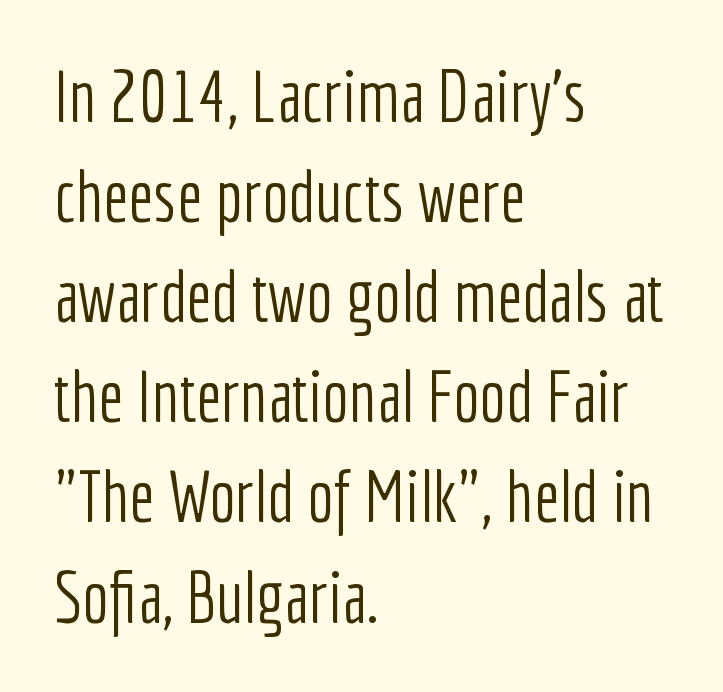
{"serif": "no", "italic": "no", "bold": "no", "weight": "light", "width": "condensed", "stroke_contrast": "low", "x_height": "medium", "monospaced": "no", "underline": "no", "align": "left", "line_spacing": "normal", "line_spacing_ratio": 1.41, "letter_spacing": "normal", "letter_spacing_em": 0.0, "glyph_px": 71}
